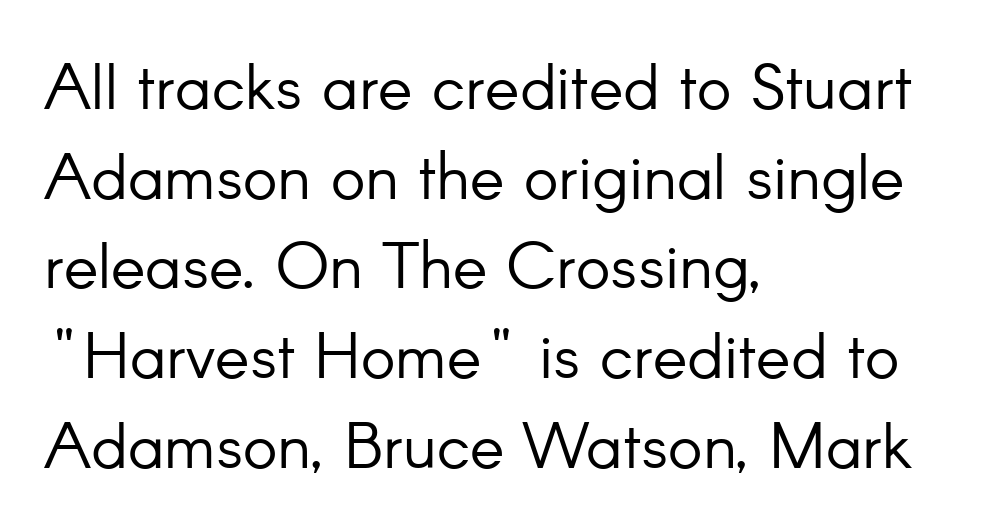
Q: Is the text bold? A: No.
Q: Is the text italic (slanted)? A: No, it is upright.
Q: Is the typeface a serif or a sans-serif typeface? A: Sans-serif.
Q: Is the text underlined? A: No.
Q: How is the paragraph aligned? A: Left-aligned.
Q: Is the spacing between letters normal or unusually wide? A: Normal.
Q: Is the spacing between lines tight, normal or loose? A: Normal.
Q: Width (condensed, normal, or wide)? A: Normal.
Q: Stroke contrast? A: Low.
Q: x-height? A: Small.
Q: Monospaced? A: No.
